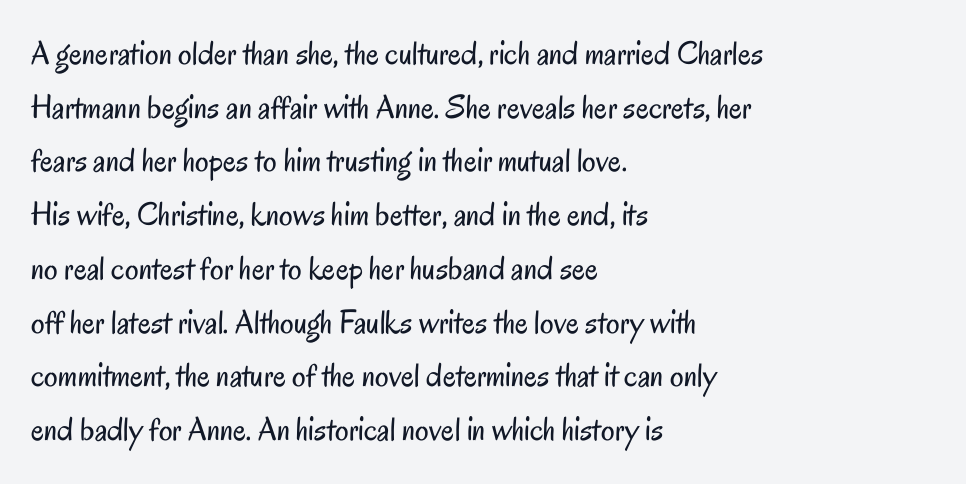
Letter spacing: default. Only glyphs here, with clear space below each row. Think of a printed novel: that variable character pitch is what you see here. Normally led — the rows are evenly, conventionally spaced.
